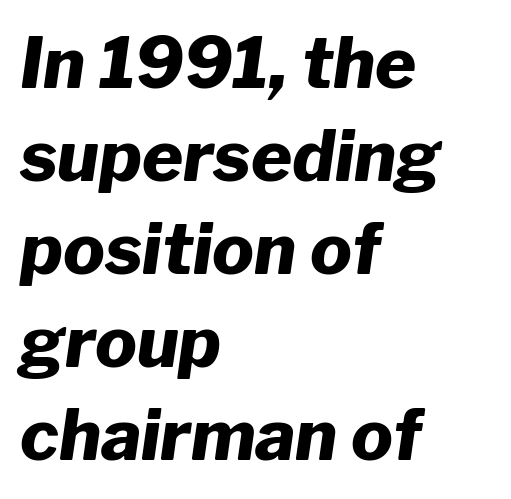
Q: Is the text bold? A: Yes.
Q: Is the text italic (slanted)? A: Yes, it leans right by about 8 degrees.
Q: Is the text underlined? A: No.
Q: How is the paragraph aligned? A: Left-aligned.
Q: Is the spacing between letters normal or unusually wide? A: Normal.
Q: Is the spacing between lines tight, normal or loose? A: Normal.
Q: Width (condensed, normal, or wide)? A: Normal.
Q: Stroke contrast? A: Low.
Q: x-height? A: Medium.
Q: Monospaced? A: No.
